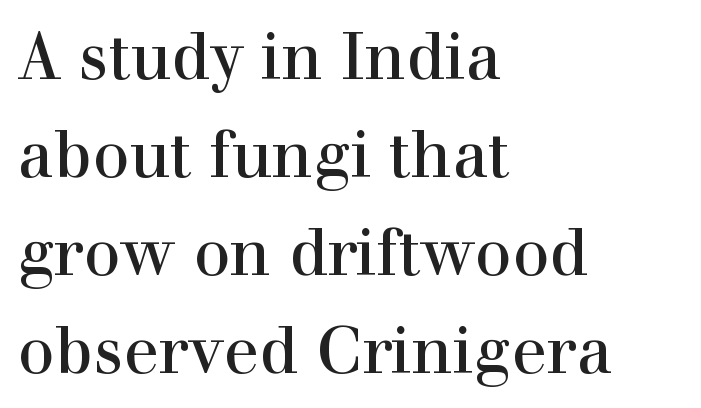
{"serif": "yes", "italic": "no", "width": "normal", "x_height": "medium", "monospaced": "no", "underline": "no", "align": "left", "line_spacing": "normal", "line_spacing_ratio": 1.51, "letter_spacing": "normal", "letter_spacing_em": 0.0, "glyph_px": 65}
